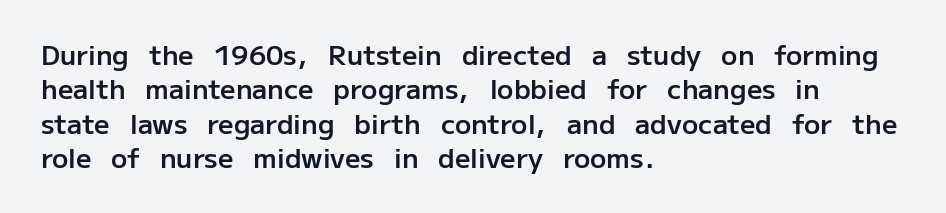
The image shows 27 px text type, upright; set left-aligned, normal line spacing (1.27x), normal letter spacing, not underlined.
